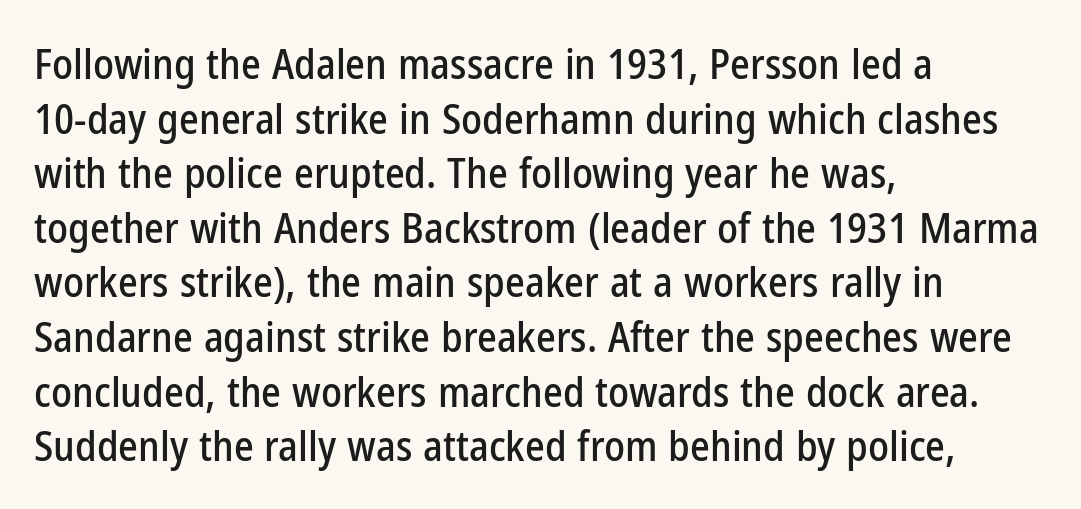
{"serif": "no", "italic": "no", "width": "condensed", "stroke_contrast": "low", "x_height": "medium", "monospaced": "no", "underline": "no", "align": "left", "line_spacing": "normal", "line_spacing_ratio": 1.3, "letter_spacing": "normal", "letter_spacing_em": 0.0, "glyph_px": 42}
